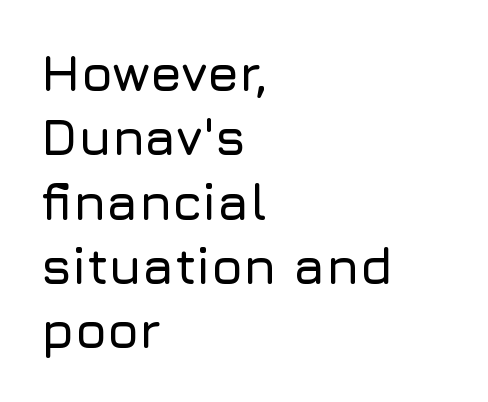
The image shows 51 px sans-serif type, upright; set left-aligned, normal line spacing (1.26x), normal letter spacing, not underlined; low stroke contrast and a medium x-height.
